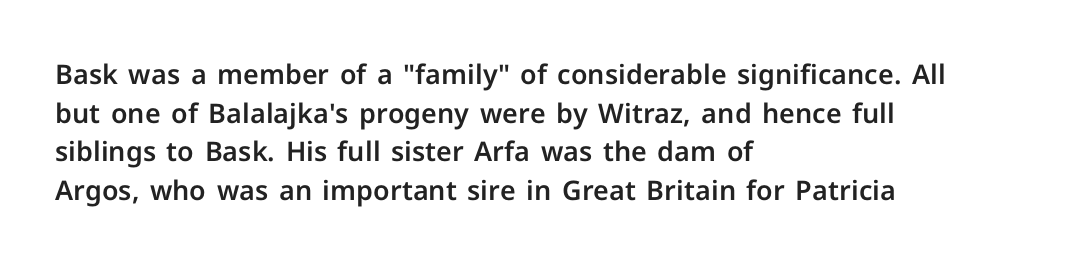
Tracking value appears to be zero — textbook default spacing. The font's upright variant was chosen for this text. Alignment: flush left. Rows of type keep a routine distance in the vertical direction. This rendering features lettering with no underline.
